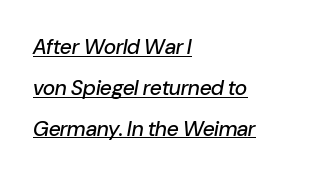
Each line of the rendering has a horizontal stroke beneath the glyphs. This block would shrink considerably if given ordinary leading; it's expanded now. A classic flush-left, rag-right setting is used for this passage. Every character sits at an angle, as italics do. Between one letter and the next there's only the usual sliver of space.
